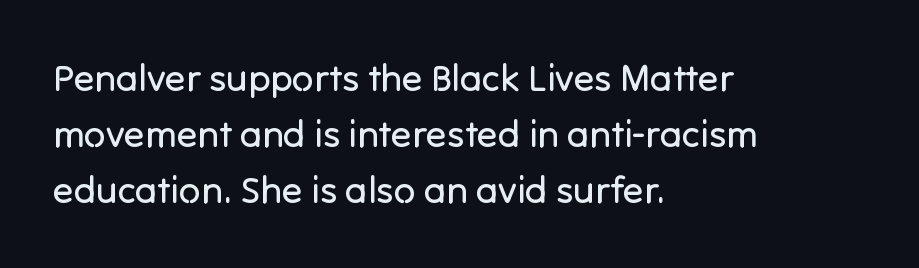
A roman cut, with each character standing at attention. The paragraph has a hard left edge and a soft right edge. This is not heavy type; no bold has been used. There is no visible air inserted between adjacent glyphs. Underline: absent. Notice how descenders clear the ascenders below comfortably — that's standard leading.
